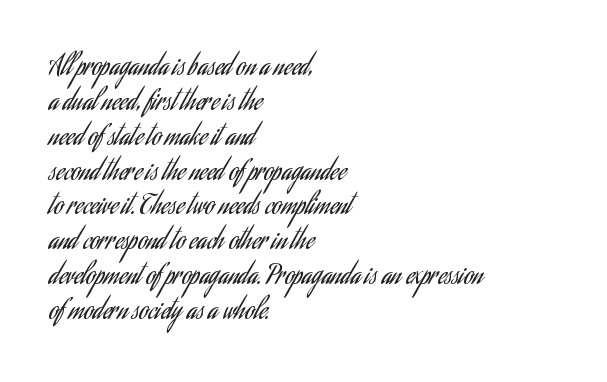
{"bold": "no", "underline": "no", "align": "left", "line_spacing": "normal", "line_spacing_ratio": 1.34, "letter_spacing": "normal", "letter_spacing_em": 0.0, "glyph_px": 26}
